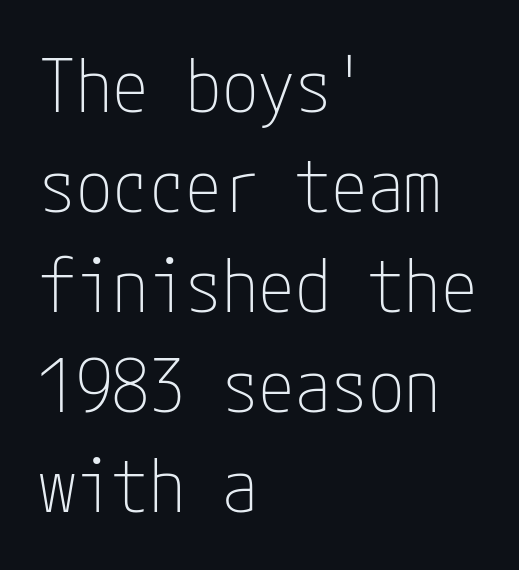
Q: Is the text bold? A: No.
Q: Is the text italic (slanted)? A: No, it is upright.
Q: Is the typeface a serif or a sans-serif typeface? A: Sans-serif.
Q: Is the text underlined? A: No.
Q: How is the paragraph aligned? A: Left-aligned.
Q: Is the spacing between letters normal or unusually wide? A: Normal.
Q: Is the spacing between lines tight, normal or loose? A: Normal.
Q: Width (condensed, normal, or wide)? A: Condensed.
Q: Stroke contrast? A: Low.
Q: x-height? A: Medium.
